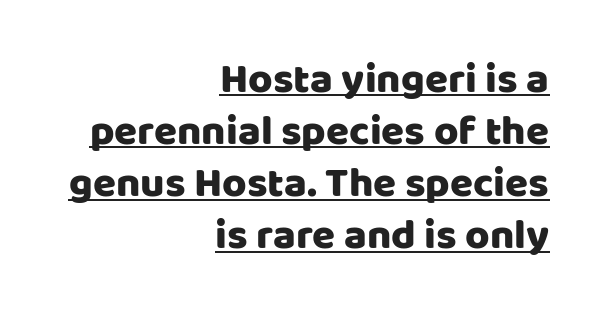
{"serif": "no", "italic": "no", "width": "normal", "stroke_contrast": "low", "x_height": "large", "monospaced": "no", "underline": "yes", "align": "right", "line_spacing_ratio": 1.24, "letter_spacing": "normal", "letter_spacing_em": 0.0, "glyph_px": 42}
